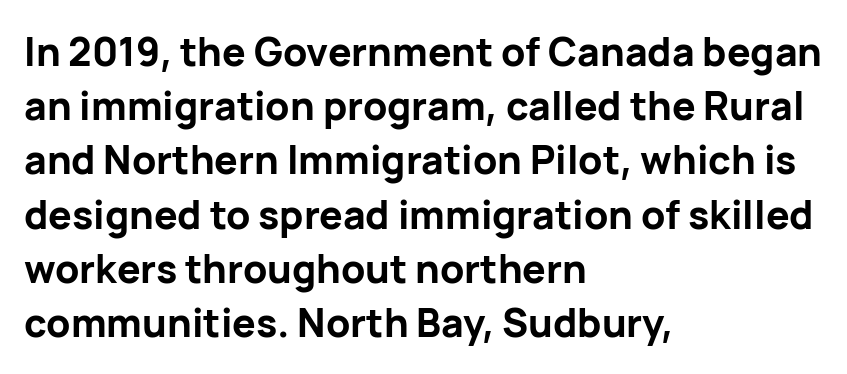
Q: Is the text bold? A: Yes.
Q: Is the text italic (slanted)? A: No, it is upright.
Q: Is the typeface a serif or a sans-serif typeface? A: Sans-serif.
Q: Is the text underlined? A: No.
Q: How is the paragraph aligned? A: Left-aligned.
Q: Is the spacing between letters normal or unusually wide? A: Normal.
Q: Is the spacing between lines tight, normal or loose? A: Normal.
Q: Width (condensed, normal, or wide)? A: Normal.
Q: Stroke contrast? A: Low.
Q: x-height? A: Medium.
Q: Monospaced? A: No.
